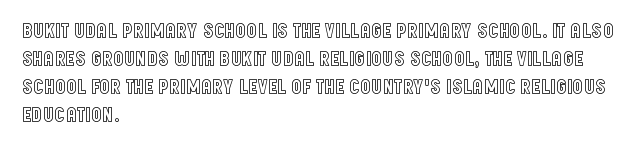
The image shows 21 px text type, upright; set left-aligned, normal line spacing (1.34x), normal letter spacing, not underlined.
